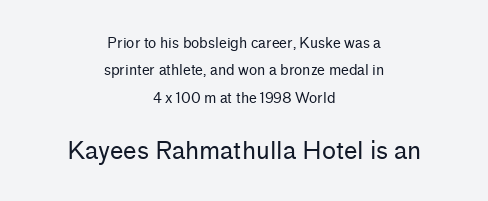
Characters follow at the spacing the type designer built in. Horizontal bands of white between lines are thick stripes. Every row of glyphs is offset so its center matches the block's center. Unlike italic type, these characters show no tilt at all. Unbolded letterforms with no extra heft.
